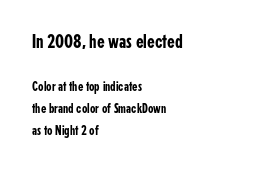
Q: Is the text italic (slanted)? A: No, it is upright.
Q: Is the text underlined? A: No.
Q: How is the paragraph aligned? A: Left-aligned.
Q: Is the spacing between letters normal or unusually wide? A: Normal.
Q: Is the spacing between lines tight, normal or loose? A: Normal.
Q: Which block of text is set in a larger size, the first (top) or the second (bottom)? A: The first (top) one.
